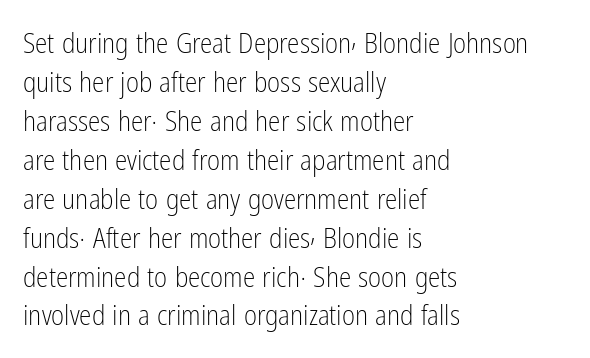
{"serif": "no", "italic": "no", "bold": "no", "weight": "light", "width": "condensed", "stroke_contrast": "low", "x_height": "medium", "monospaced": "no", "underline": "no", "align": "left", "line_spacing": "normal", "line_spacing_ratio": 1.39, "letter_spacing": "normal", "letter_spacing_em": 0.0, "glyph_px": 28}
